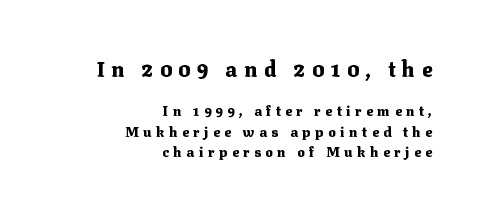
Bold? Absolutely — the strokes are thick and heavy. Words float on clear page, feet unadorned. Regarding leading, the lines here are spaced in the standard way. A student would notice the top passage is typeset larger than what follows. Here the glyphs are tracked loosely, breaking word shapes into spaced letters. A typesetter would mark this as roman, not italic.
